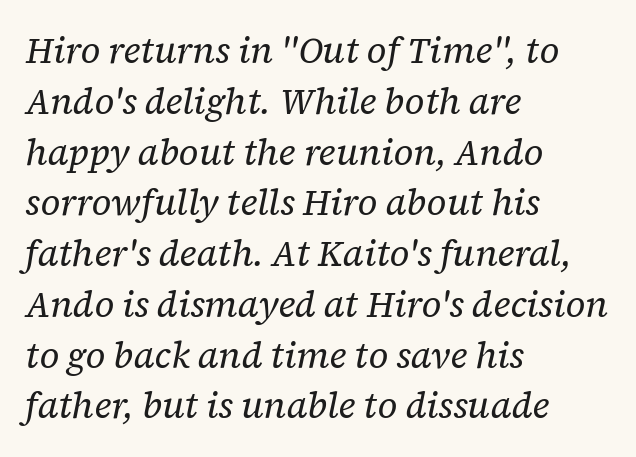
{"serif": "yes", "italic": "yes", "lean": "right", "slant_degrees": 12, "bold": "no", "weight": "regular", "width": "normal", "stroke_contrast": "low", "x_height": "medium", "monospaced": "no", "underline": "no", "align": "left", "line_spacing": "normal", "line_spacing_ratio": 1.41, "letter_spacing": "normal", "letter_spacing_em": 0.0, "glyph_px": 36}
